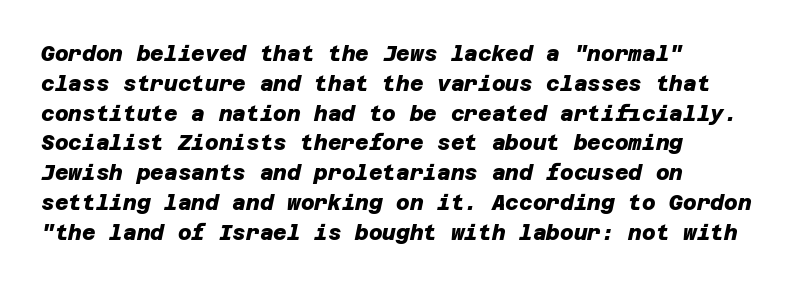
Q: Is the text bold? A: Yes.
Q: Is the text underlined? A: No.
Q: How is the paragraph aligned? A: Left-aligned.
Q: Is the spacing between letters normal or unusually wide? A: Normal.
Q: Is the spacing between lines tight, normal or loose? A: Normal.
